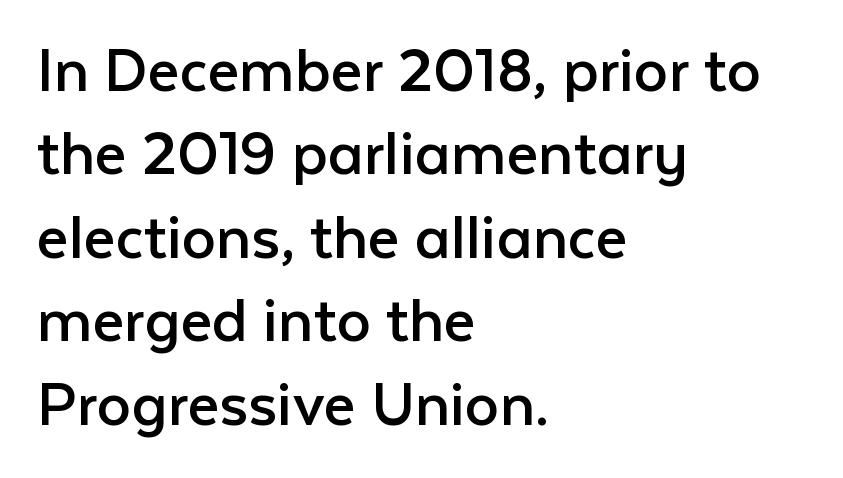
{"serif": "no", "italic": "no", "bold": "no", "weight": "regular", "width": "normal", "stroke_contrast": "low", "x_height": "medium", "monospaced": "no", "underline": "no", "align": "left", "line_spacing_ratio": 1.21, "letter_spacing": "normal", "letter_spacing_em": 0.0, "glyph_px": 69}
